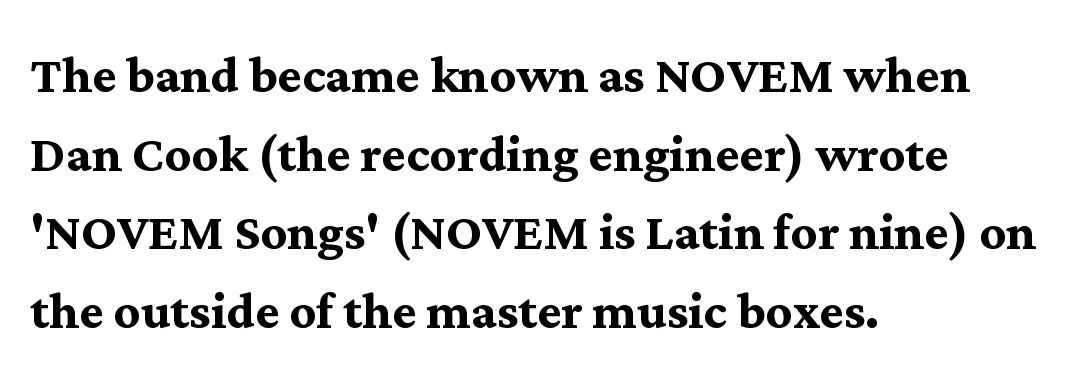
The image shows 65 px semibold serif type, upright; set left-aligned, line spacing 1.21x, normal letter spacing, not underlined; medium stroke contrast and a medium x-height.
